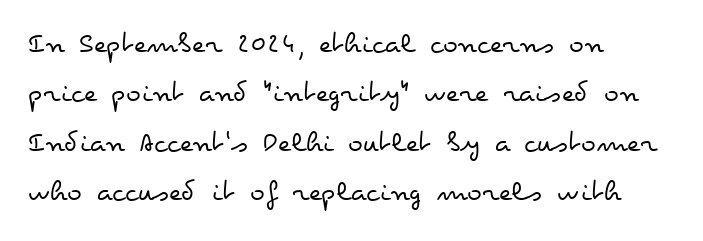
{"italic": "no", "bold": "no", "weight": "regular", "width": "wide", "stroke_contrast": "low", "x_height": "small", "monospaced": "no", "underline": "no", "align": "left", "line_spacing": "normal", "line_spacing_ratio": 1.59, "letter_spacing": "normal", "letter_spacing_em": 0.0, "glyph_px": 31}
